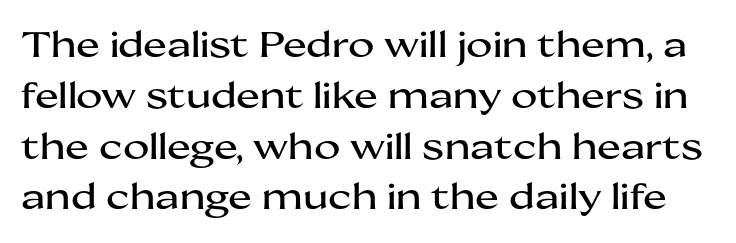
One glance says typical: line gaps are just what's usual. This sample uses an upright cut, with every glyph sitting square on the baseline. Compared with typical body copy, the letter spacing here is the same.
